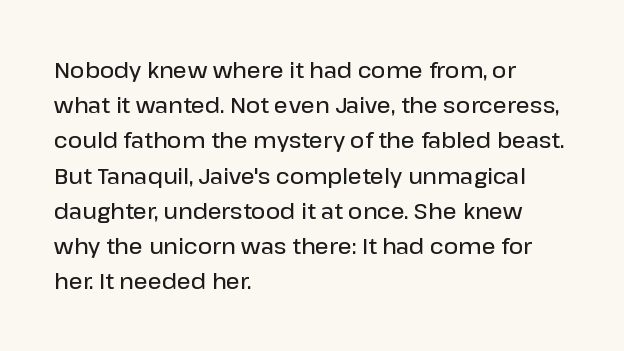
{"italic": "no", "bold": "semi", "underline": "no", "align": "left", "line_spacing": "normal", "line_spacing_ratio": 1.6, "letter_spacing": "normal", "letter_spacing_em": 0.0, "glyph_px": 22}
